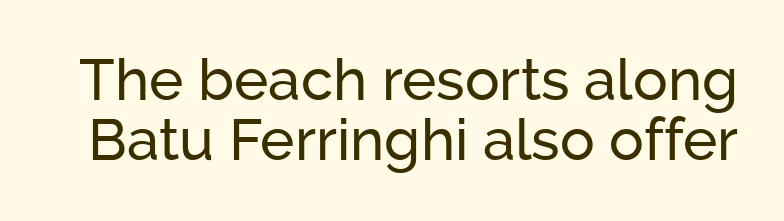
The image shows 58 px sans-serif type, upright; set tight line spacing (1.03x), normal letter spacing, not underlined; low stroke contrast and a medium x-height.
